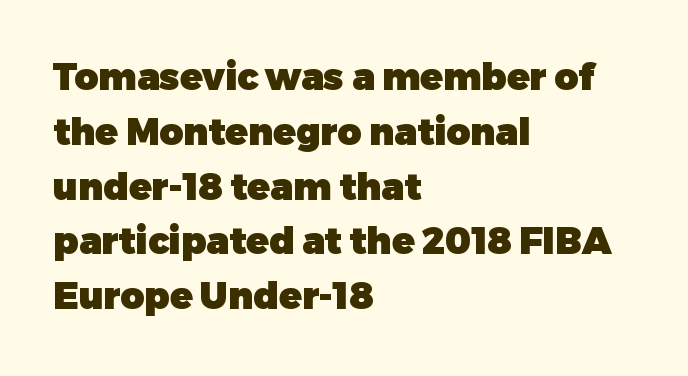
The image shows 37 px heavy sans-serif type, upright; set left-aligned, normal line spacing (1.48x), normal letter spacing, not underlined; low stroke contrast and a medium x-height.
